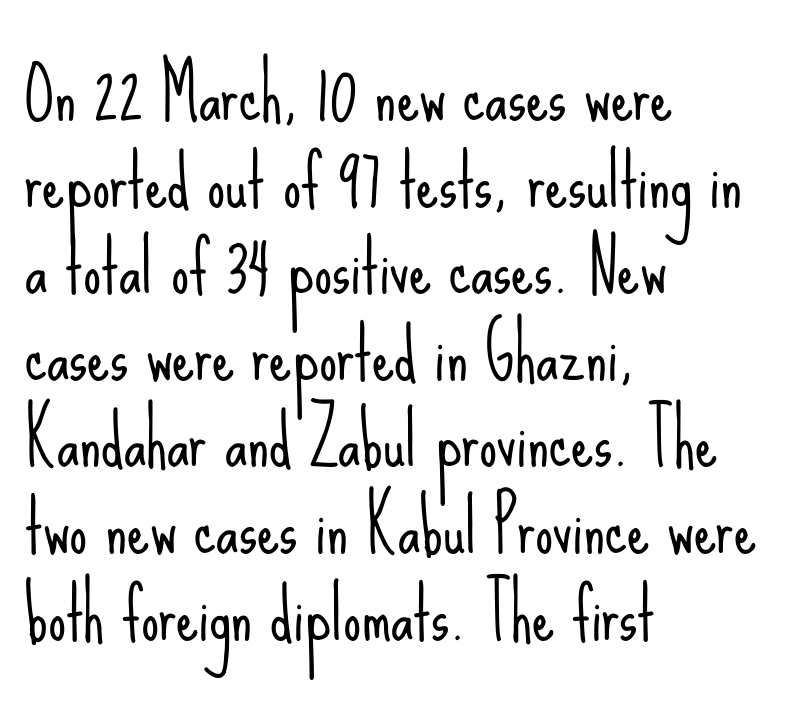
{"serif": "no", "italic": "no", "bold": "no", "weight": "light", "width": "condensed", "stroke_contrast": "low", "x_height": "small", "monospaced": "no", "underline": "no", "align": "left", "line_spacing_ratio": 1.22, "letter_spacing": "normal", "letter_spacing_em": 0.0, "glyph_px": 71}
